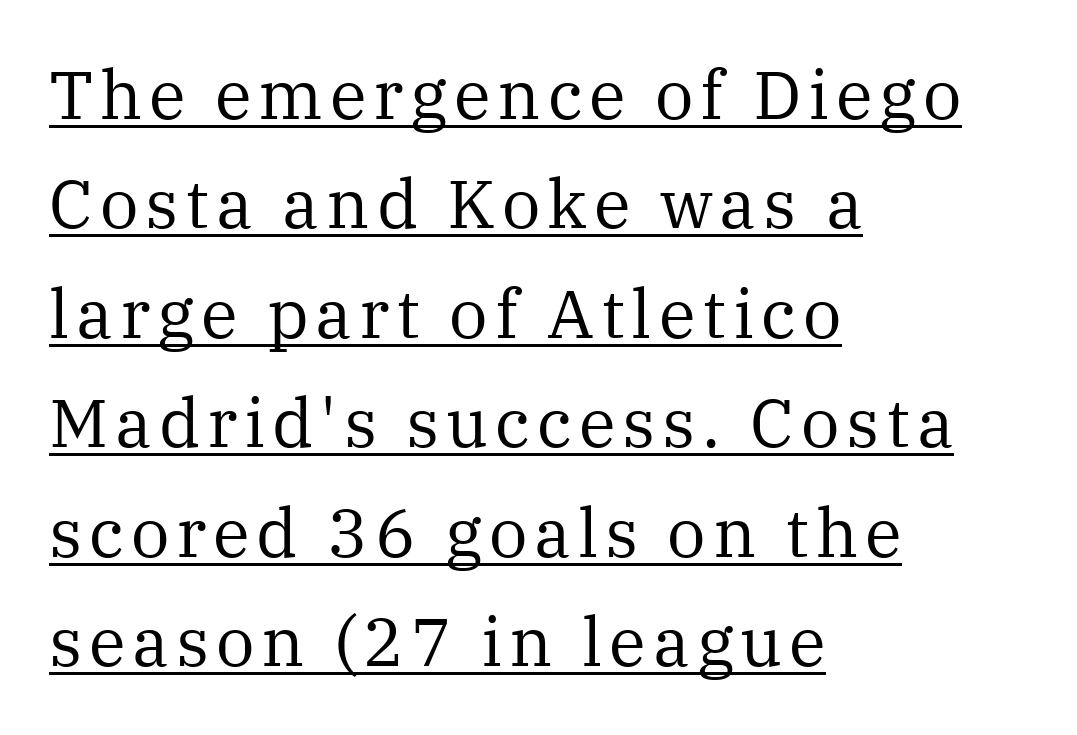
{"serif": "yes", "italic": "no", "bold": "no", "weight": "regular", "width": "normal", "stroke_contrast": "medium", "x_height": "medium", "monospaced": "no", "underline": "yes", "align": "left", "line_spacing": "normal", "line_spacing_ratio": 1.61, "glyph_px": 68}
